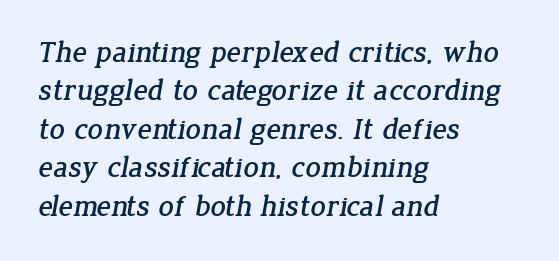
{"serif": "yes", "width": "normal", "stroke_contrast": "low", "x_height": "medium", "monospaced": "no", "underline": "no", "align": "left", "line_spacing": "normal", "line_spacing_ratio": 1.28, "letter_spacing": "normal", "letter_spacing_em": 0.0, "glyph_px": 30}
